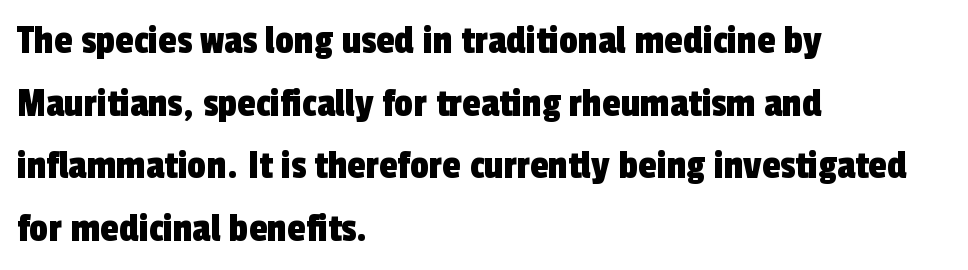
{"serif": "no", "width": "condensed", "x_height": "medium", "monospaced": "no", "underline": "no", "align": "left", "line_spacing": "normal", "line_spacing_ratio": 1.49, "letter_spacing": "normal", "letter_spacing_em": 0.0, "glyph_px": 42}
